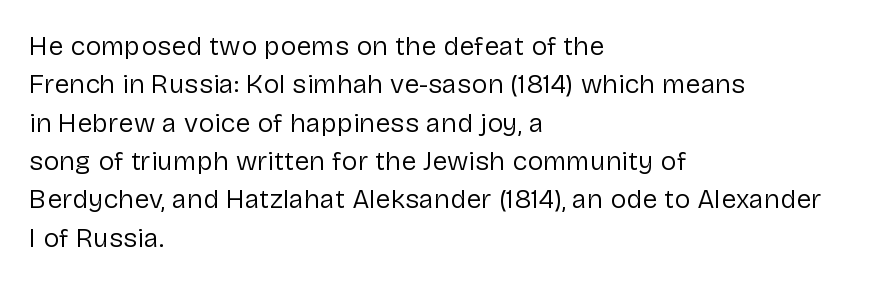
The image shows 27 px text type, upright; set left-aligned, normal line spacing (1.42x), normal letter spacing, not underlined.
